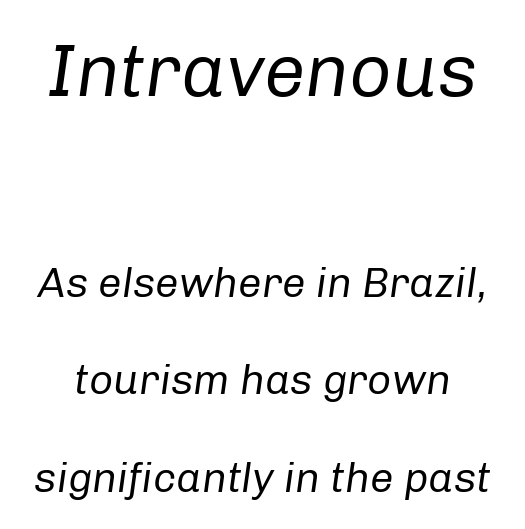
Is the type heavy? It reads as light-to-regular instead. Vertically, the passage feels expansive, rows floating well apart. Would a proofreader flag this as italicized? Yes. The type is set solid horizontally, with unmodified tracking. Varying glyph widths throughout — classic text-font behaviour.
